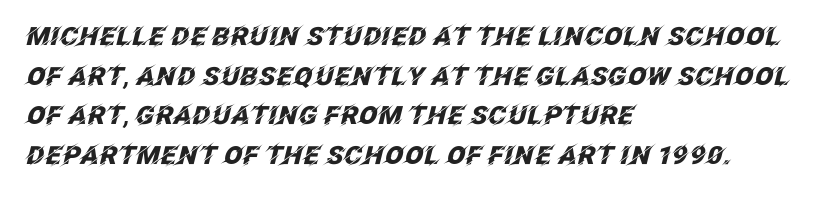
Q: Is the text bold? A: Yes.
Q: Is the text italic (slanted)? A: Yes, it leans right by about 12 degrees.
Q: Is the text underlined? A: No.
Q: How is the paragraph aligned? A: Left-aligned.
Q: Is the spacing between letters normal or unusually wide? A: Normal.
Q: Is the spacing between lines tight, normal or loose? A: Normal.
